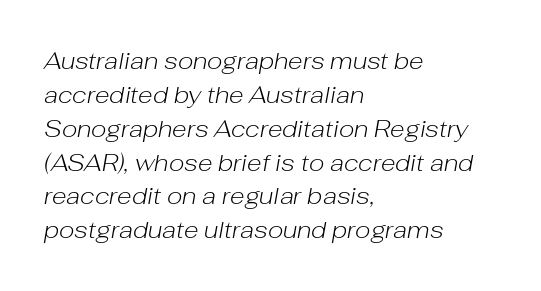
No heavy texture on the line: the type isn't bold. In terms of letterspacing, this is plain default setting. Horizontal bands of white between lines are of average thickness. The ragged edge is on the right, which tells us the setting is flush left. Check the space under the baseline: it is left empty. Slanted lettering throughout.
